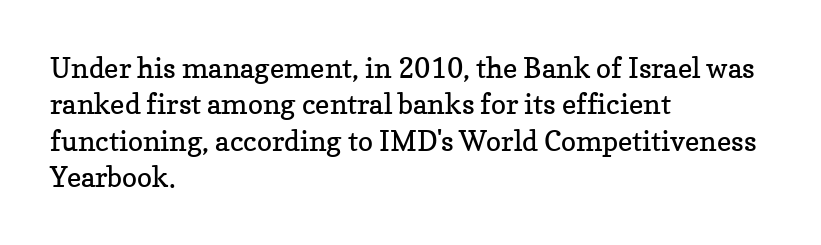
Just letters on the line, the space beneath them empty. Looks like regular typesetting: each glyph gets only the width it needs. The text block is weighted toward the left margin, trailing off unevenly rightward. How would I describe the line gaps? Plain and ordinary. This rendering employs a face with finishing strokes, i.e., a serif.
